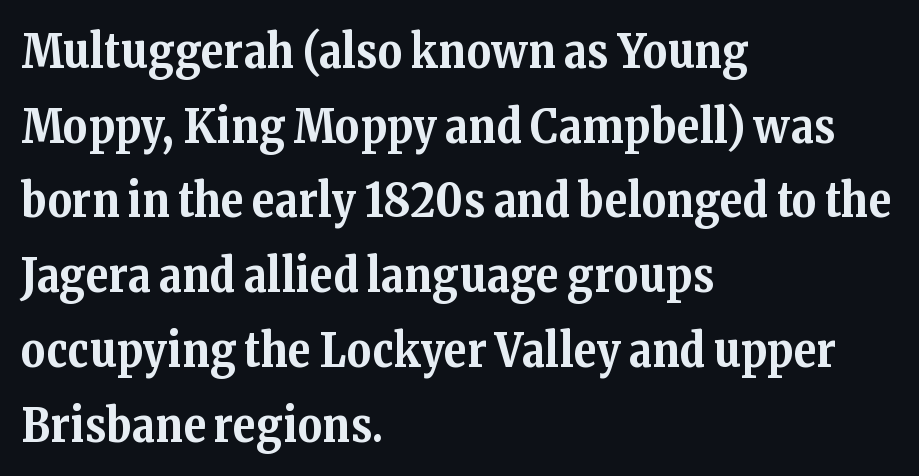
Q: Is the text bold? A: Yes.
Q: Is the text italic (slanted)? A: No, it is upright.
Q: Is the typeface a serif or a sans-serif typeface? A: Serif.
Q: Is the text underlined? A: No.
Q: How is the paragraph aligned? A: Left-aligned.
Q: Is the spacing between letters normal or unusually wide? A: Normal.
Q: Is the spacing between lines tight, normal or loose? A: Normal.
Q: Width (condensed, normal, or wide)? A: Normal.
Q: Stroke contrast? A: Medium.
Q: x-height? A: Medium.
Q: Monospaced? A: No.
